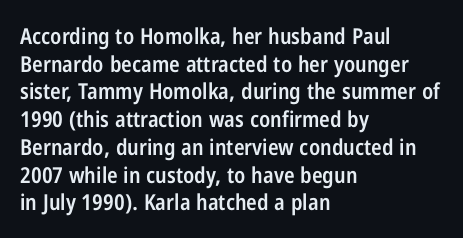
The image shows 22 px text type, upright; set left-aligned, normal line spacing (1.26x), normal letter spacing, not underlined.
